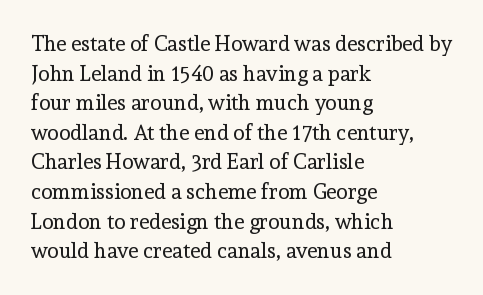
{"italic": "no", "bold": "no", "underline": "no", "align": "left", "line_spacing": "normal", "line_spacing_ratio": 1.41, "letter_spacing": "normal", "letter_spacing_em": 0.0, "glyph_px": 21}
